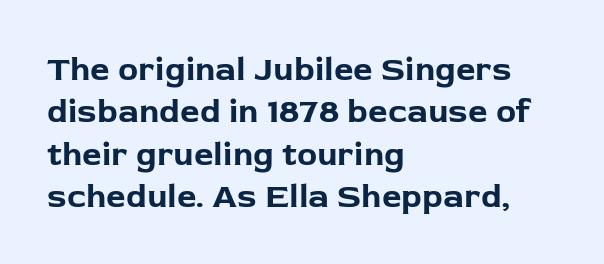
{"serif": "no", "italic": "no", "bold": "yes", "weight": "bold", "width": "normal", "stroke_contrast": "low", "x_height": "medium", "monospaced": "no", "underline": "no", "align": "left", "line_spacing": "normal", "line_spacing_ratio": 1.25, "letter_spacing": "normal", "letter_spacing_em": 0.0, "glyph_px": 34}
